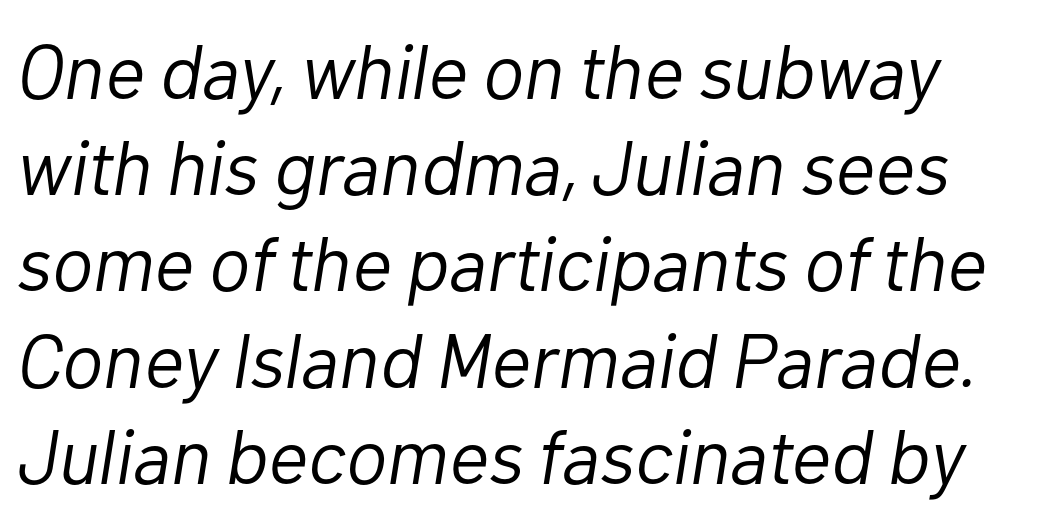
{"italic": "yes", "lean": "right", "slant_degrees": 10, "bold": "no", "weight": "light", "width": "normal", "stroke_contrast": "low", "x_height": "medium", "monospaced": "no", "underline": "no", "align": "left", "line_spacing": "normal", "line_spacing_ratio": 1.25, "letter_spacing": "normal", "letter_spacing_em": 0.0, "glyph_px": 77}
